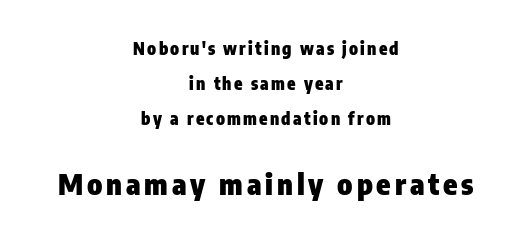
{"serif": "no", "italic": "no", "bold": "yes", "weight": "heavy", "width": "condensed", "stroke_contrast": "low", "x_height": "medium", "monospaced": "no", "underline": "no", "align": "center", "line_spacing": "loose", "line_spacing_ratio": 2.05, "larger_block": "second", "size_ratio": 1.71, "glyph_px": 29}
